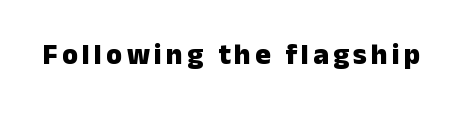
Type without underlining. Are there feet on the stems? There aren't — it's a sans. These lines are rendered in a variable-pitch font. Notice how thick the strokes are: this is what a full bold looks like.
